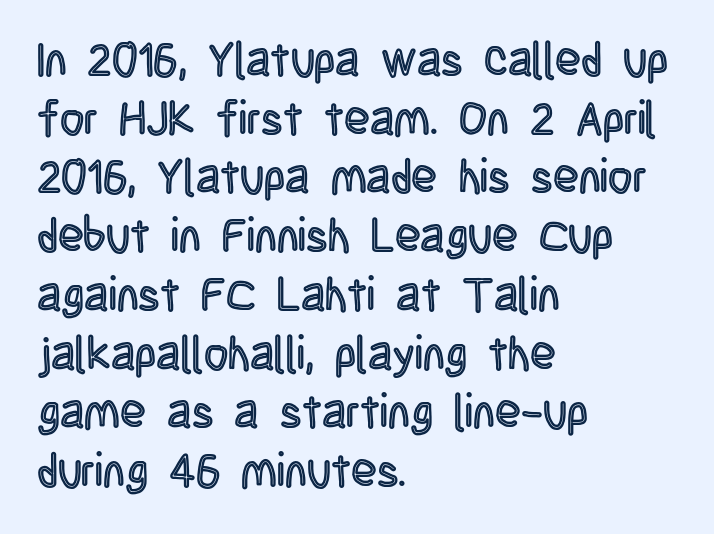
Q: Is the text italic (slanted)? A: No, it is upright.
Q: Is the text underlined? A: No.
Q: How is the paragraph aligned? A: Left-aligned.
Q: Is the spacing between letters normal or unusually wide? A: Normal.
Q: Is the spacing between lines tight, normal or loose? A: Normal.
Q: Width (condensed, normal, or wide)? A: Condensed.
Q: x-height? A: Large.
Q: Monospaced? A: No.
